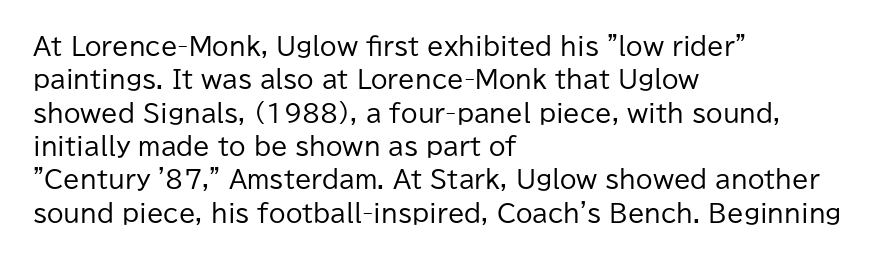
Q: Is the text bold? A: No.
Q: Is the text italic (slanted)? A: No, it is upright.
Q: Is the text underlined? A: No.
Q: How is the paragraph aligned? A: Left-aligned.
Q: Is the spacing between letters normal or unusually wide? A: Normal.
Q: Is the spacing between lines tight, normal or loose? A: Normal.
